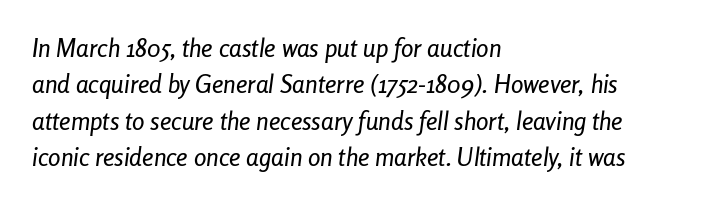
The image shows 25 px text type, italic (leaning right); set left-aligned, normal line spacing (1.46x), normal letter spacing, not underlined.
